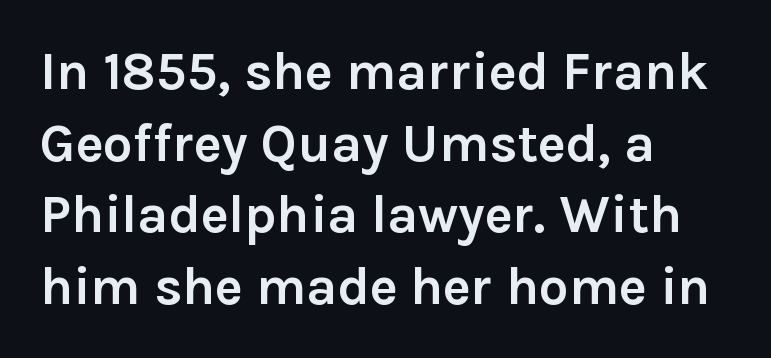
Q: Is the text bold? A: Yes.
Q: Is the text italic (slanted)? A: No, it is upright.
Q: Is the typeface a serif or a sans-serif typeface? A: Sans-serif.
Q: Is the text underlined? A: No.
Q: How is the paragraph aligned? A: Left-aligned.
Q: Is the spacing between letters normal or unusually wide? A: Normal.
Q: Is the spacing between lines tight, normal or loose? A: Normal.
Q: Width (condensed, normal, or wide)? A: Normal.
Q: x-height? A: Medium.
Q: Monospaced? A: No.
